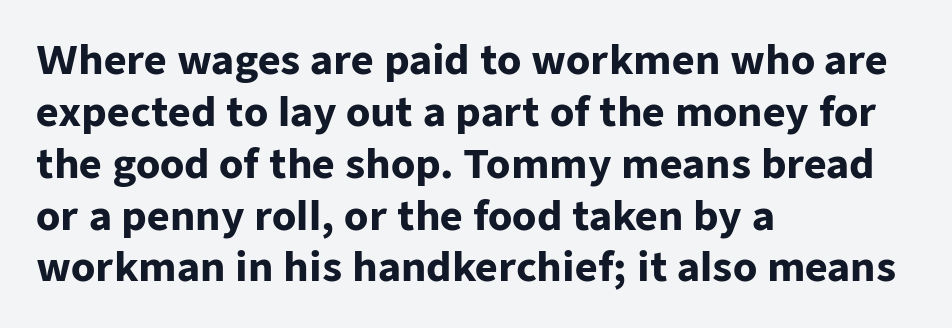
Horizontal bands of white between lines are of average thickness. Standard letterfit; no display-style spreading of the glyphs. You could not count columns in this text — the font is proportionally spaced. Set as a true bold cut, around the 700 mark. Type without underlining. The letters carry no serifs — their stems end cleanly without finishing strokes.
